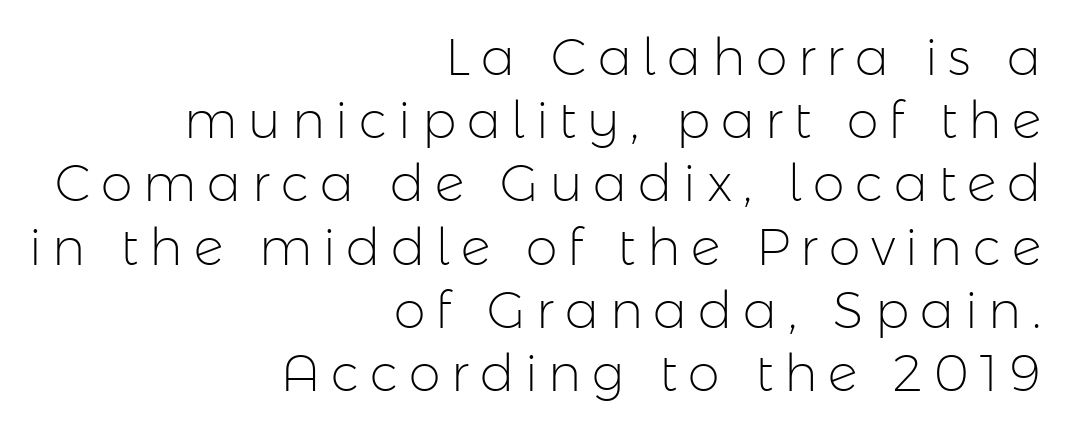
The image shows 51 px light sans-serif type, upright; set right-aligned, line spacing 1.24x, unusually wide letter spacing (+0.21 em), not underlined; low stroke contrast and a medium x-height.
